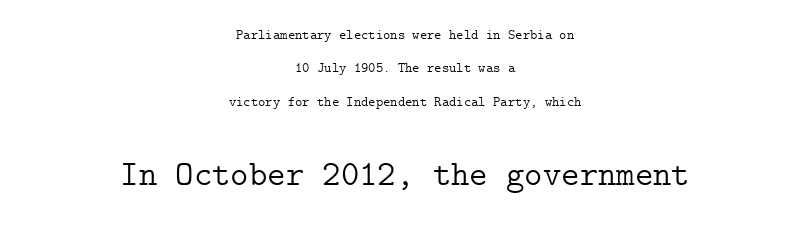
Stems here are at most as thick as an everyday book face. A clean baseline with only descenders dipping below it. Letter spacing: default. The line-height multiplier appears high, well above default.
